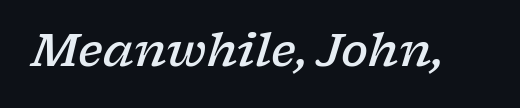
{"serif": "yes", "italic": "yes", "lean": "right", "slant_degrees": 17, "bold": "semi", "weight": "semibold", "width": "wide", "stroke_contrast": "low", "x_height": "medium", "monospaced": "no", "underline": "no", "letter_spacing": "normal", "letter_spacing_em": 0.0, "glyph_px": 45}
